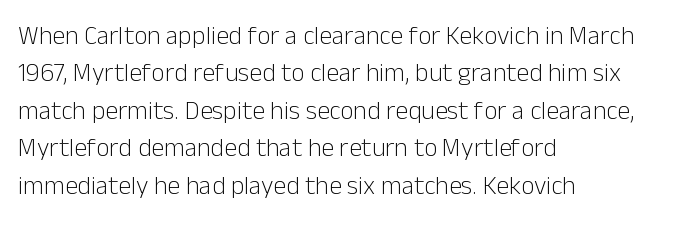
The image shows 26 px text type, upright; set left-aligned, normal line spacing (1.44x), normal letter spacing, not underlined.
